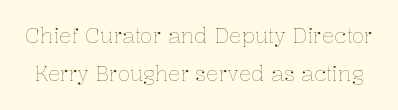
The image shows 21 px text type, upright; set line spacing 1.81x, normal letter spacing, not underlined.
